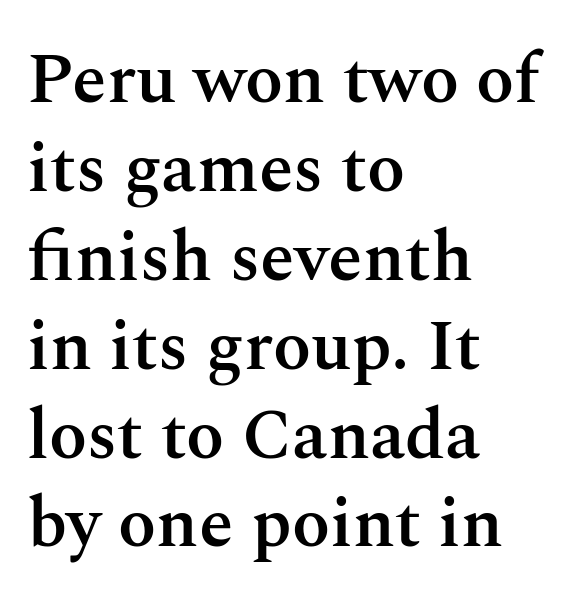
The image shows 70 px semibold serif type, upright; set left-aligned, normal line spacing (1.27x), normal letter spacing, not underlined; medium stroke contrast and a medium x-height.
